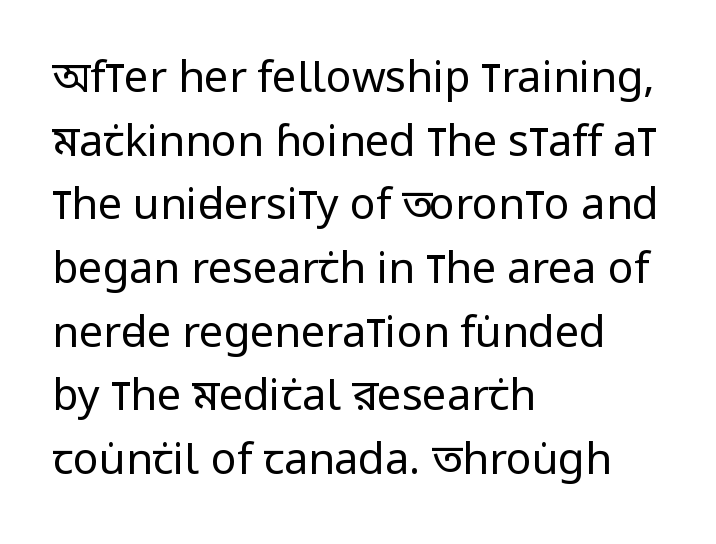
{"serif": "no", "italic": "no", "bold": "no", "weight": "regular", "width": "condensed", "stroke_contrast": "low", "x_height": "large", "monospaced": "no", "underline": "no", "align": "left", "line_spacing": "normal", "line_spacing_ratio": 1.48, "letter_spacing": "normal", "letter_spacing_em": 0.0, "glyph_px": 43}
